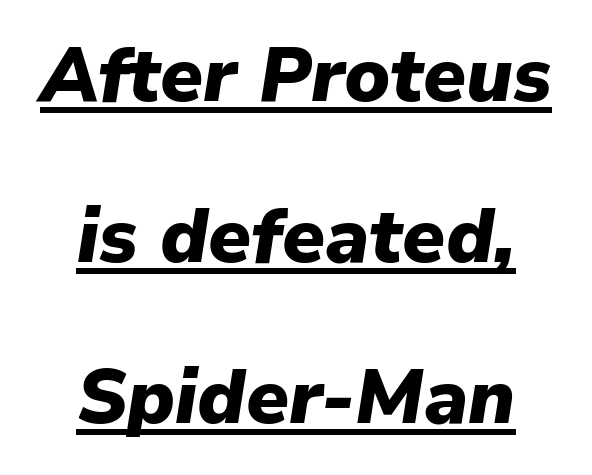
{"italic": "yes", "lean": "right", "slant_degrees": 9, "bold": "yes", "weight": "heavy", "width": "normal", "stroke_contrast": "low", "x_height": "medium", "monospaced": "no", "underline": "yes", "align": "center", "line_spacing": "loose", "line_spacing_ratio": 2.12, "letter_spacing": "normal", "letter_spacing_em": 0.0, "glyph_px": 76}
